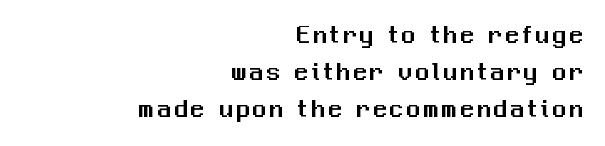
Summary of vertical rhythm: regular, with standard interline spacing. Beneath every word, the page is bare. The axis of the letterforms is exactly vertical. Short and long lines alike share a common ending point at right.
